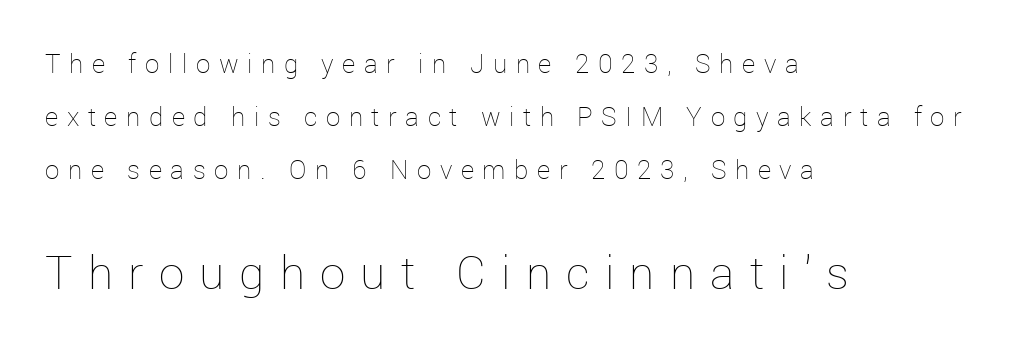
Q: Is the text bold? A: No.
Q: Is the text italic (slanted)? A: No, it is upright.
Q: Is the text underlined? A: No.
Q: How is the paragraph aligned? A: Left-aligned.
Q: Is the spacing between letters normal or unusually wide? A: Unusually wide.
Q: Is the spacing between lines tight, normal or loose? A: Loose.
Q: Which block of text is set in a larger size, the first (top) or the second (bottom)? A: The second (bottom) one.
Q: Width (condensed, normal, or wide)? A: Normal.
Q: Stroke contrast? A: Low.
Q: x-height? A: Medium.
Q: Monospaced? A: No.
